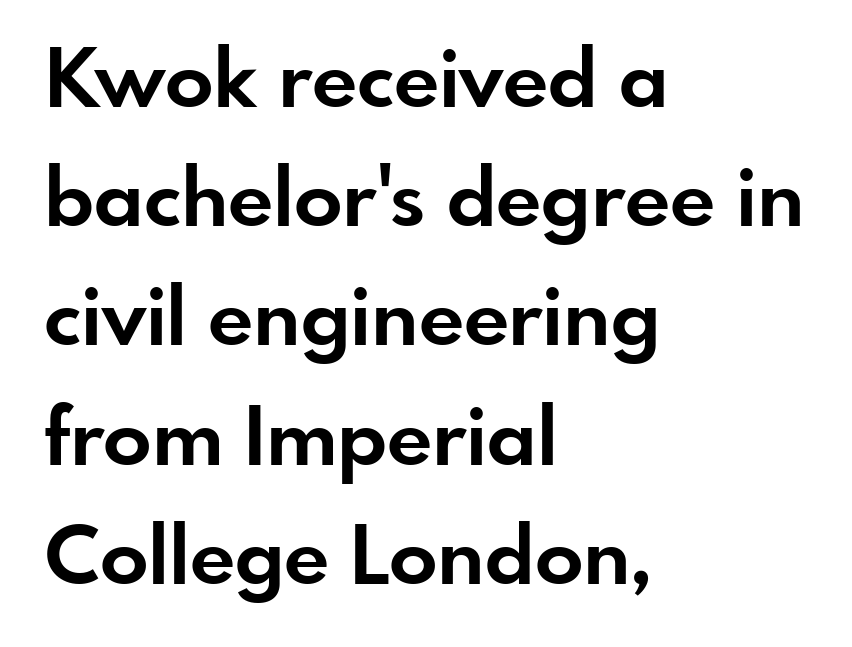
Q: Is the text bold? A: Yes.
Q: Is the text italic (slanted)? A: No, it is upright.
Q: Is the typeface a serif or a sans-serif typeface? A: Sans-serif.
Q: Is the text underlined? A: No.
Q: How is the paragraph aligned? A: Left-aligned.
Q: Is the spacing between letters normal or unusually wide? A: Normal.
Q: Is the spacing between lines tight, normal or loose? A: Normal.
Q: Width (condensed, normal, or wide)? A: Normal.
Q: Stroke contrast? A: Low.
Q: x-height? A: Small.
Q: Monospaced? A: No.
